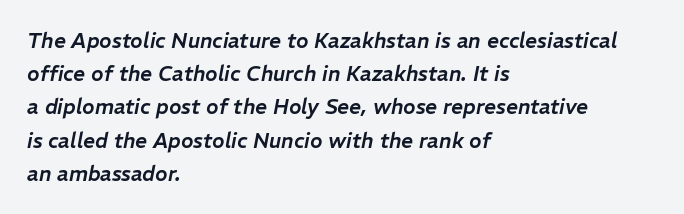
Q: Is the text italic (slanted)? A: Yes, it leans right by about 11 degrees.
Q: Is the text underlined? A: No.
Q: How is the paragraph aligned? A: Left-aligned.
Q: Is the spacing between letters normal or unusually wide? A: Normal.
Q: Is the spacing between lines tight, normal or loose? A: Normal.
